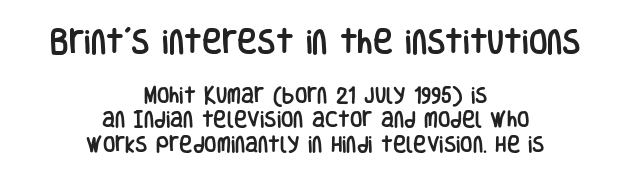
Regular leading. Glance below the letters and you will spot only blank space. The tracking reads as untouched default to a designer's eye. The typography opts for an upright posture over an oblique one. In CSS terms this would be text-align: center.
